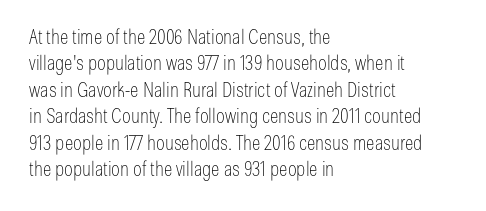
Q: Is the text bold? A: No.
Q: Is the text italic (slanted)? A: No, it is upright.
Q: Is the text underlined? A: No.
Q: How is the paragraph aligned? A: Left-aligned.
Q: Is the spacing between letters normal or unusually wide? A: Normal.
Q: Is the spacing between lines tight, normal or loose? A: Normal.
